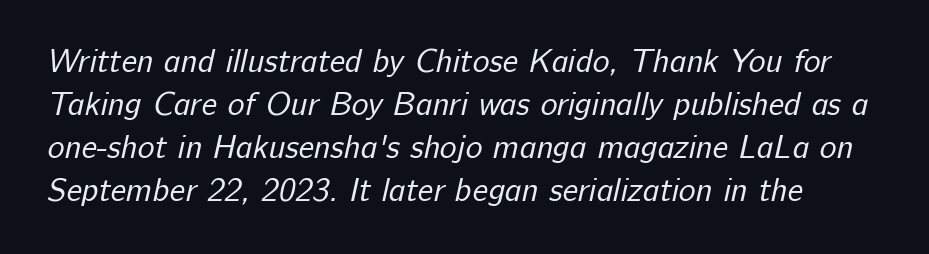
Q: Is the text bold? A: No.
Q: Is the typeface a serif or a sans-serif typeface? A: Sans-serif.
Q: Is the text underlined? A: No.
Q: Is the spacing between letters normal or unusually wide? A: Normal.
Q: Is the spacing between lines tight, normal or loose? A: Normal.
Q: Width (condensed, normal, or wide)? A: Normal.
Q: Stroke contrast? A: Low.
Q: x-height? A: Medium.
Q: Monospaced? A: No.
